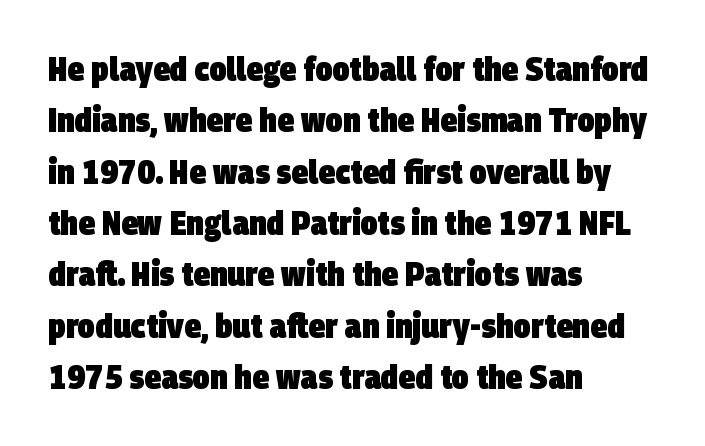
Q: Is the text bold? A: Yes.
Q: Is the typeface a serif or a sans-serif typeface? A: Sans-serif.
Q: Is the text underlined? A: No.
Q: How is the paragraph aligned? A: Left-aligned.
Q: Is the spacing between letters normal or unusually wide? A: Normal.
Q: Is the spacing between lines tight, normal or loose? A: Normal.
Q: Width (condensed, normal, or wide)? A: Condensed.
Q: Stroke contrast? A: Low.
Q: x-height? A: Large.
Q: Monospaced? A: No.
